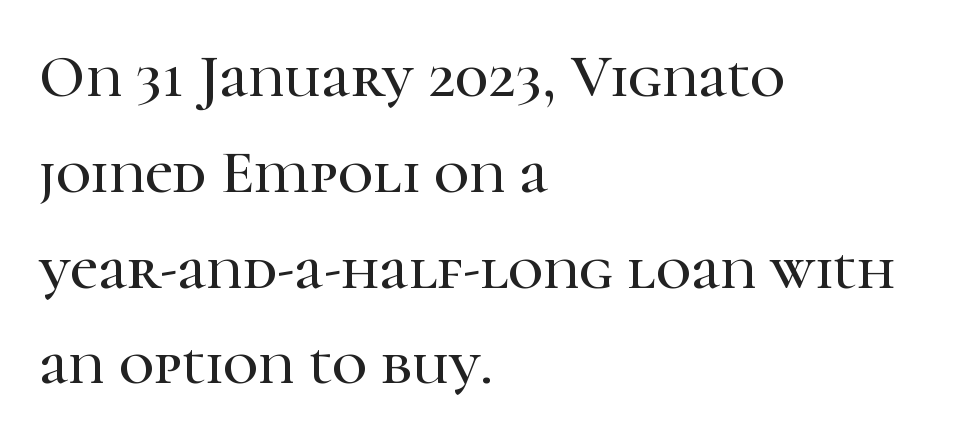
{"serif": "yes", "italic": "no", "width": "normal", "stroke_contrast": "high", "x_height": "medium", "monospaced": "no", "underline": "no", "align": "left", "line_spacing": "normal", "line_spacing_ratio": 1.57, "letter_spacing": "normal", "letter_spacing_em": 0.0, "glyph_px": 61}
